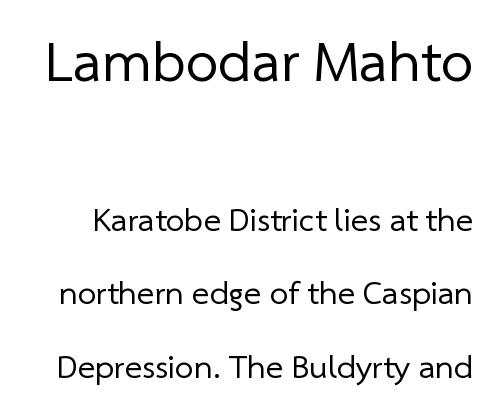
The image shows 58 px regular-weight sans-serif type; set loose line spacing (2.23x), normal letter spacing, not underlined; the first (top) block is 1.76x larger; low stroke contrast and a medium x-height.
